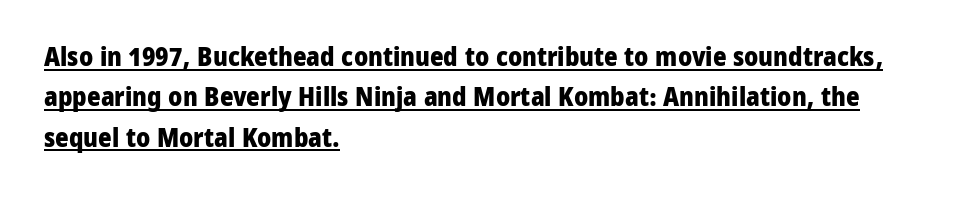
A student would call this left alignment; a typographer would say flush left, rag right. Students, this is bold: see how much ink each stroke carries. Is the letter spacing exaggerated? No — it looks like the ordinary default. This is underlined copy, the kind a proofreader might mark for attention. Ordinary non-slanted type is in use.
